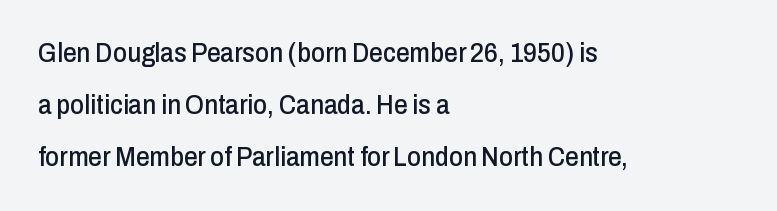
These lines keep a tight, regular rhythm from letter to letter. The passage shown is not underscored anywhere. Left-aligned paragraph, ragged on the right. What's the leading like? Stretched, with rows far apart. Does the lettering tilt? It doesn't — this is upright.
